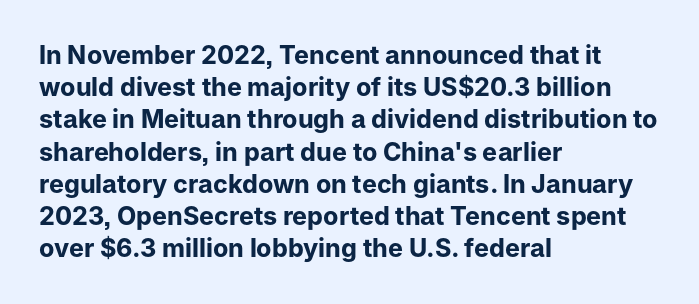
Q: Is the text bold? A: Yes.
Q: Is the text italic (slanted)? A: No, it is upright.
Q: Is the text underlined? A: No.
Q: How is the paragraph aligned? A: Left-aligned.
Q: Is the spacing between letters normal or unusually wide? A: Normal.
Q: Is the spacing between lines tight, normal or loose? A: Normal.
